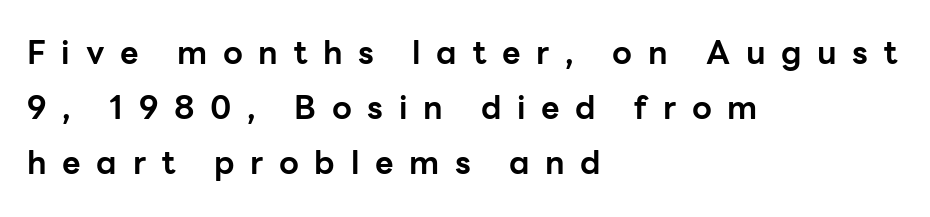
The image shows 32 px bold sans-serif type, upright; set left-aligned, line spacing 1.72x, unusually wide letter spacing (+0.49 em), not underlined; low stroke contrast and a medium x-height.
